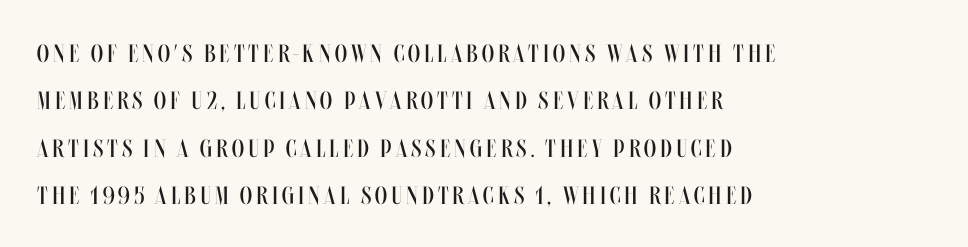
Summary of weight: not heavy and not bold. The specimen omits any rule beneath the text block's lines. Compared with typical paragraphs, the rows here are farther apart. The passage is arranged the way most books set body copy — flush left. If you drew a line through each stem, it would be perfectly vertical.
